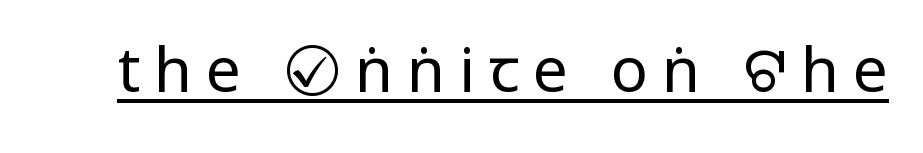
The image shows 62 px regular-weight sans-serif type, upright; set unusually wide letter spacing (+0.22 em), underlined; low stroke contrast and a large x-height.
